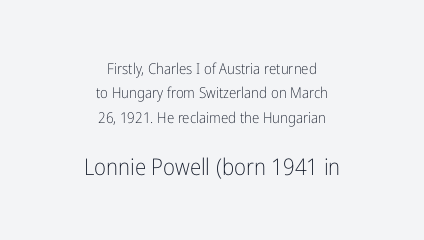
The image shows 23 px text type, upright; set centered, normal line spacing (1.62x), normal letter spacing, not underlined; the second (bottom) block is 1.53x larger.
